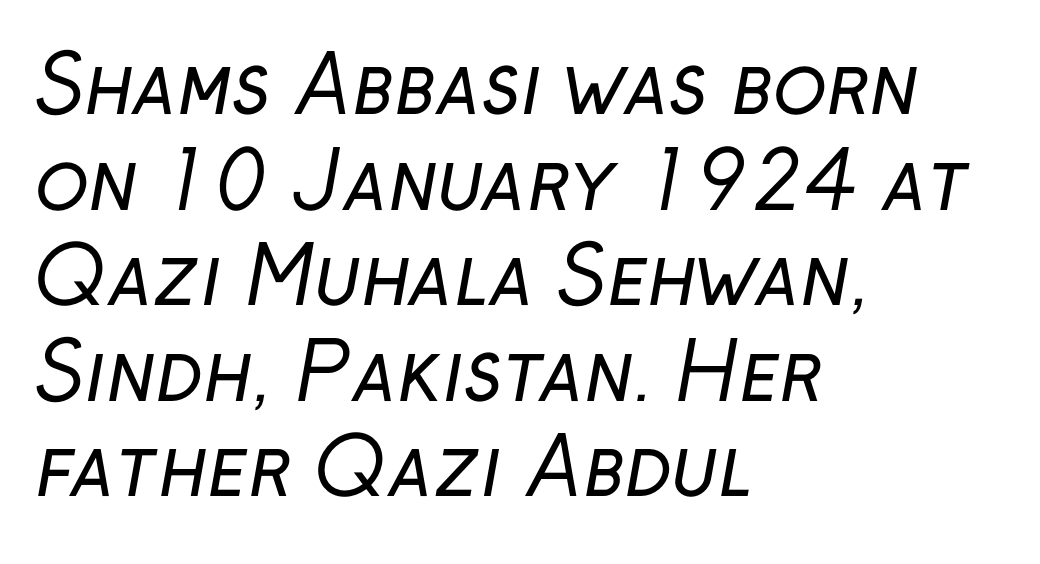
Q: Is the text bold? A: No.
Q: Is the typeface a serif or a sans-serif typeface? A: Sans-serif.
Q: Is the text underlined? A: No.
Q: How is the paragraph aligned? A: Left-aligned.
Q: Is the spacing between letters normal or unusually wide? A: Normal.
Q: Width (condensed, normal, or wide)? A: Normal.
Q: Stroke contrast? A: Low.
Q: x-height? A: Medium.
Q: Monospaced? A: No.
